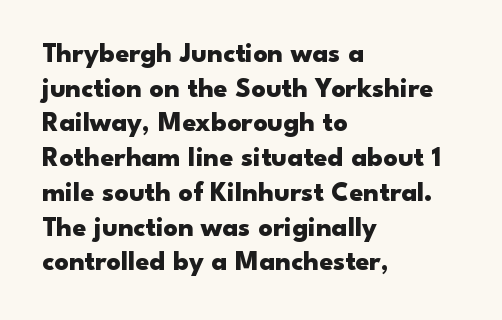
The rendering uses natural spacing where letterforms have individual widths. The specimen reads as upright at a glance. Unlike a traditional serif, this face leaves its strokes unadorned. Nobody touched the tracking dial on this one.
